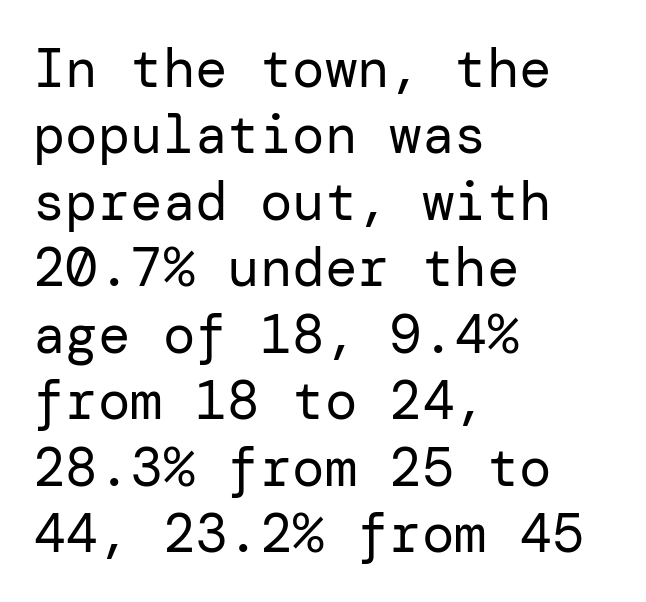
The letters stand upright; this is a roman face. This rendering leaves character spacing at its baseline value. Nope, no serifs anywhere on these letters. Is the stroke heavy? The answer is a plain regular-or-lighter.
